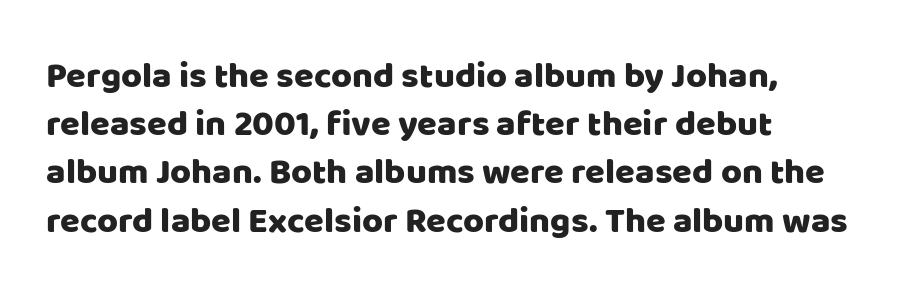
Q: Is the text italic (slanted)? A: No, it is upright.
Q: Is the typeface a serif or a sans-serif typeface? A: Sans-serif.
Q: Is the text underlined? A: No.
Q: How is the paragraph aligned? A: Left-aligned.
Q: Is the spacing between letters normal or unusually wide? A: Normal.
Q: Is the spacing between lines tight, normal or loose? A: Normal.
Q: Width (condensed, normal, or wide)? A: Normal.
Q: Stroke contrast? A: Low.
Q: x-height? A: Large.
Q: Monospaced? A: No.
